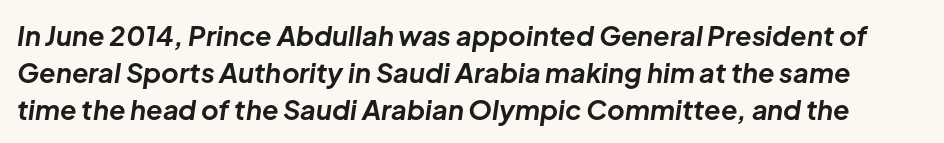
On the weight axis this lands at bold, roughly 700. Inter-character spacing is left at the font's built-in metrics. No word sits above an underline. Quick note: italic. Notice how descenders clear the ascenders below comfortably — that's standard leading.
